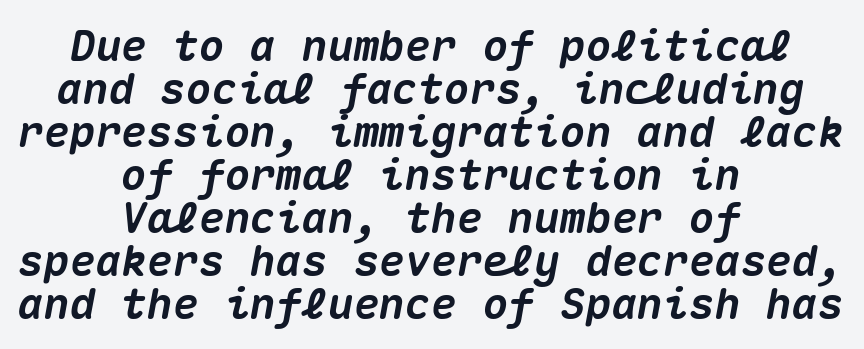
{"italic": "yes", "lean": "right", "slant_degrees": 10, "bold": "yes", "weight": "heavy", "width": "normal", "stroke_contrast": "medium", "x_height": "medium", "monospaced": "yes", "underline": "no", "align": "center", "line_spacing": "tight", "line_spacing_ratio": 1.0, "letter_spacing": "normal", "letter_spacing_em": 0.0, "glyph_px": 43}
